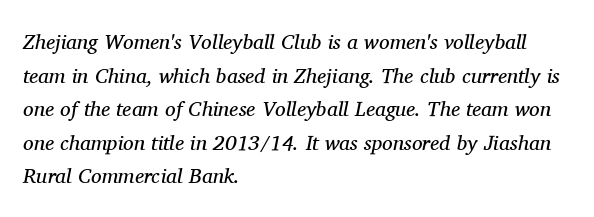
The image shows 21 px text type, italic (leaning right); set left-aligned, normal line spacing (1.6x), normal letter spacing, not underlined.
